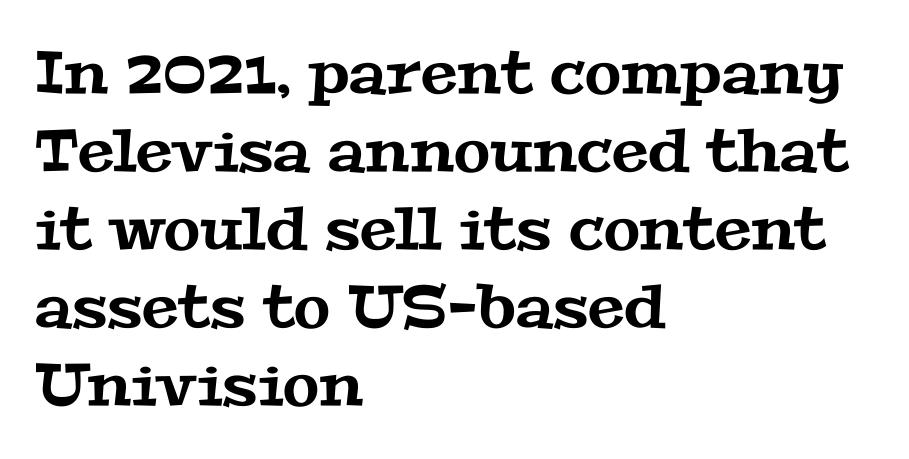
The image shows 59 px wide serif type; set left-aligned, normal line spacing (1.32x), normal letter spacing, not underlined; medium stroke contrast and a medium x-height.
